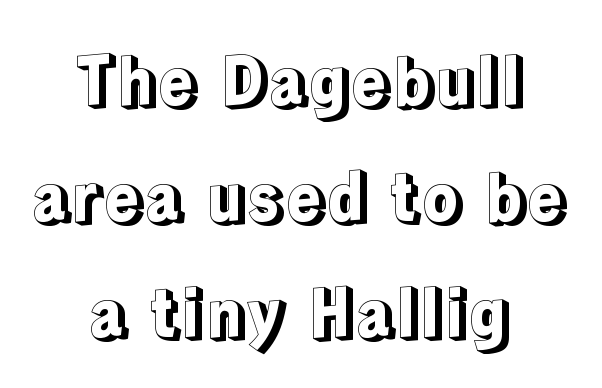
Q: Is the text italic (slanted)? A: No, it is upright.
Q: Is the text underlined? A: No.
Q: How is the paragraph aligned? A: Centered.
Q: Is the spacing between letters normal or unusually wide? A: Normal.
Q: Width (condensed, normal, or wide)? A: Normal.
Q: x-height? A: Medium.
Q: Monospaced? A: No.
